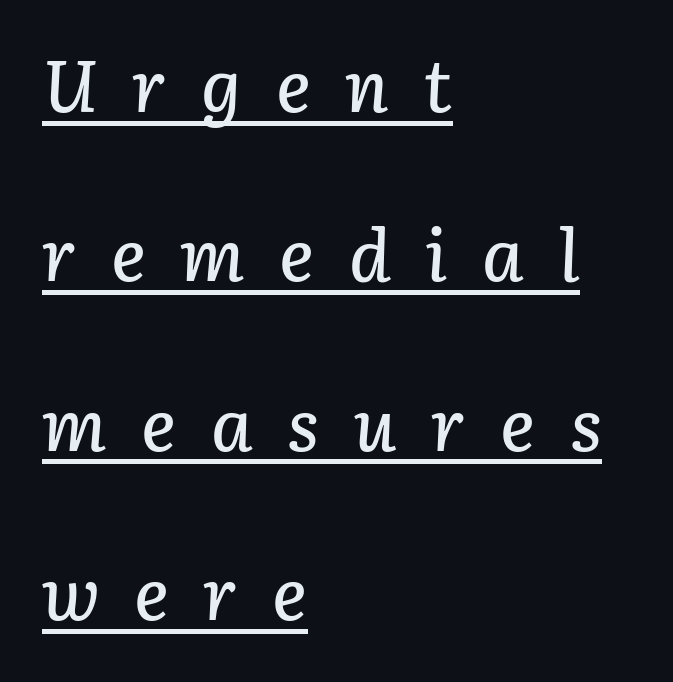
{"italic": "yes", "lean": "right", "slant_degrees": 3, "width": "normal", "stroke_contrast": "low", "x_height": "medium", "monospaced": "no", "underline": "yes", "align": "left", "line_spacing": "loose", "line_spacing_ratio": 2.32, "letter_spacing": "wide", "letter_spacing_em": 0.47, "glyph_px": 73}
